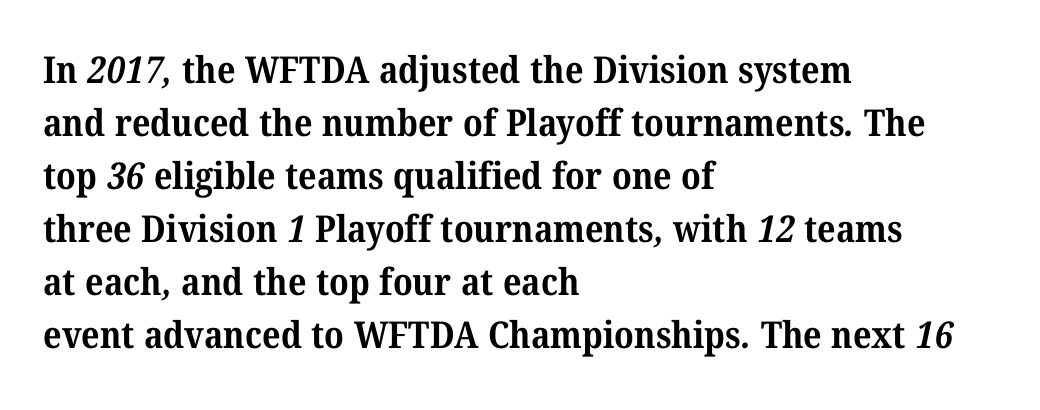
Horizontally, the lines are justified to the leading edge only. Spacing between characters is what you'd get straight out of the box. Little horizontal feet cap the strokes, marking this as serif type. Weight check: bold — yes, fully. Rule under the text: the space is simply empty.
